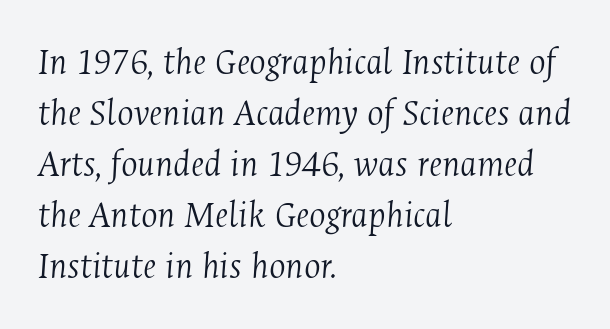
The image shows 39 px light, condensed serif type, italic (leaning right); set left-aligned, normal line spacing (1.31x), normal letter spacing, not underlined; medium stroke contrast and a medium x-height.
